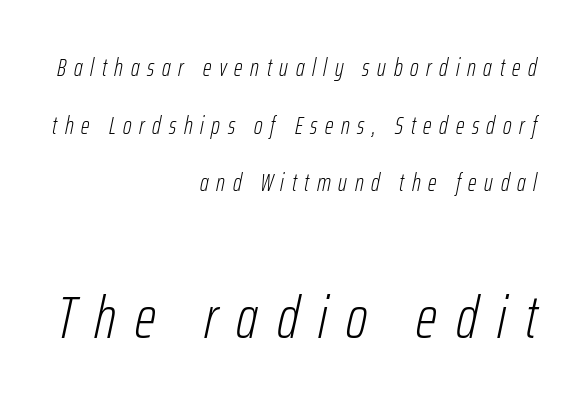
Italic: yes, the glyphs are oblique. Underlining? Definitely not there. Characters follow at a spacing far wider than the type designer built in. This is not heavy type; no bold has been used. The passage shown is typed in a proportional face where columns would drift. This block would shrink considerably if given ordinary leading; it's expanded now.
